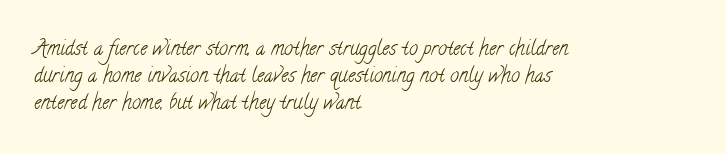
Q: Is the text bold? A: No.
Q: Is the text underlined? A: No.
Q: How is the paragraph aligned? A: Left-aligned.
Q: Is the spacing between letters normal or unusually wide? A: Normal.
Q: Is the spacing between lines tight, normal or loose? A: Normal.
